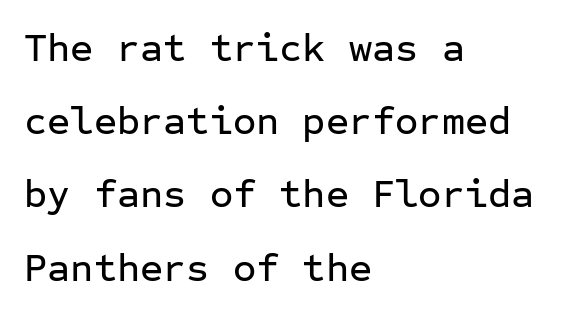
Q: Is the text italic (slanted)? A: No, it is upright.
Q: Is the typeface a serif or a sans-serif typeface? A: Sans-serif.
Q: Is the text underlined? A: No.
Q: How is the paragraph aligned? A: Left-aligned.
Q: Is the spacing between letters normal or unusually wide? A: Normal.
Q: Width (condensed, normal, or wide)? A: Normal.
Q: Stroke contrast? A: Low.
Q: x-height? A: Medium.
Q: Monospaced? A: Yes.
